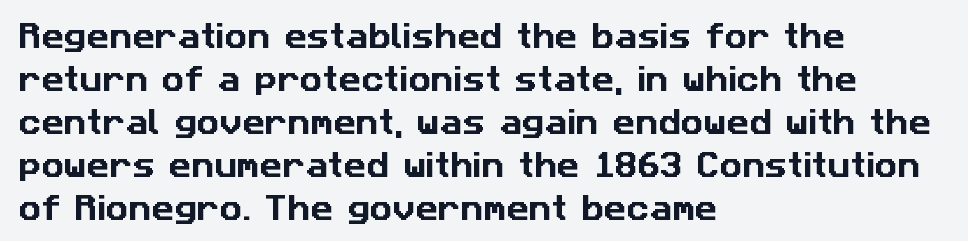
Q: Is the typeface a serif or a sans-serif typeface? A: Sans-serif.
Q: Is the text underlined? A: No.
Q: How is the paragraph aligned? A: Left-aligned.
Q: Is the spacing between letters normal or unusually wide? A: Normal.
Q: Is the spacing between lines tight, normal or loose? A: Normal.
Q: Width (condensed, normal, or wide)? A: Normal.
Q: Stroke contrast? A: Low.
Q: x-height? A: Medium.
Q: Monospaced? A: No.
